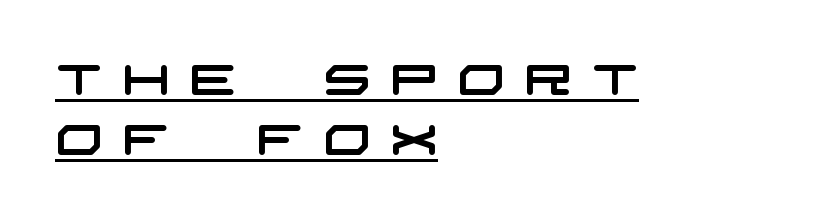
{"serif": "no", "width": "wide", "stroke_contrast": "low", "x_height": "large", "underline": "yes", "align": "left", "line_spacing": "normal", "line_spacing_ratio": 1.44, "letter_spacing": "wide", "letter_spacing_em": 0.46, "glyph_px": 42}
